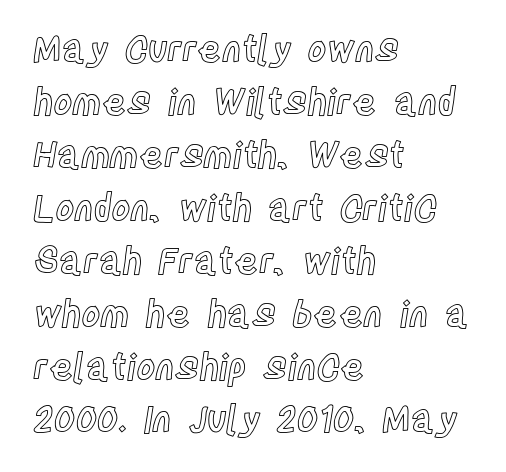
Q: Is the text italic (slanted)? A: Yes.
Q: Is the text underlined? A: No.
Q: How is the paragraph aligned? A: Left-aligned.
Q: Is the spacing between letters normal or unusually wide? A: Normal.
Q: Is the spacing between lines tight, normal or loose? A: Normal.
Q: Width (condensed, normal, or wide)? A: Condensed.
Q: x-height? A: Large.
Q: Monospaced? A: No.
